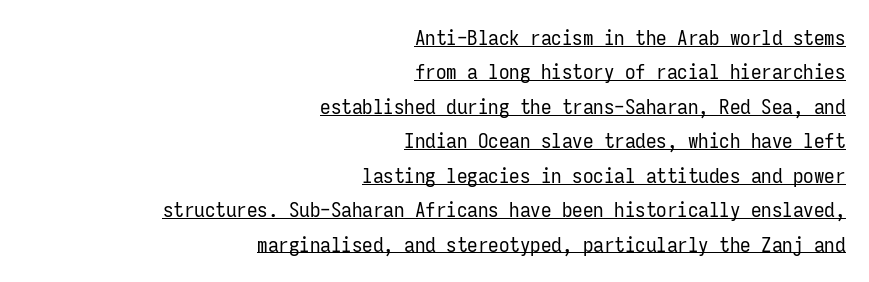
Q: Is the text bold? A: No.
Q: Is the text italic (slanted)? A: No, it is upright.
Q: Is the text underlined? A: Yes.
Q: How is the paragraph aligned? A: Right-aligned.
Q: Is the spacing between letters normal or unusually wide? A: Normal.
Q: Is the spacing between lines tight, normal or loose? A: Normal.
